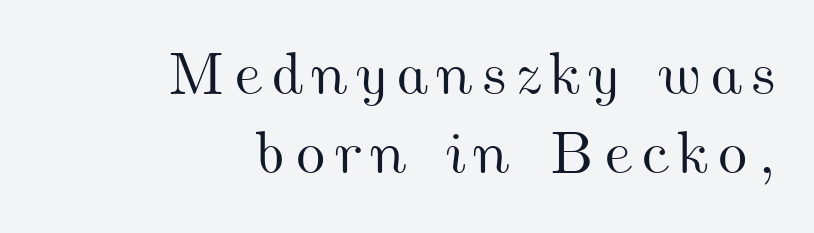
The image shows 60 px wide type; set right-aligned, normal line spacing (1.31x), not underlined; medium stroke contrast and a small x-height.
